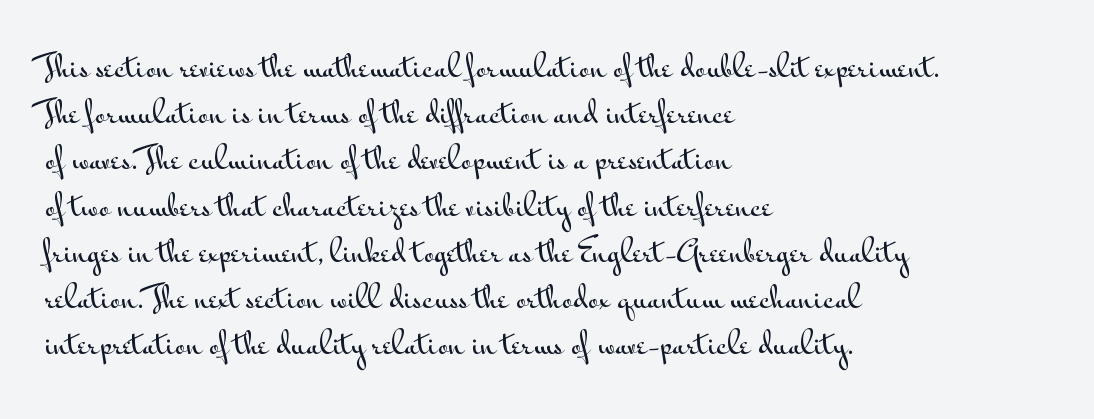
{"serif": "no", "width": "wide", "stroke_contrast": "medium", "x_height": "small", "monospaced": "no", "underline": "no", "align": "left", "line_spacing": "normal", "line_spacing_ratio": 1.54, "letter_spacing": "normal", "letter_spacing_em": 0.0, "glyph_px": 30}
